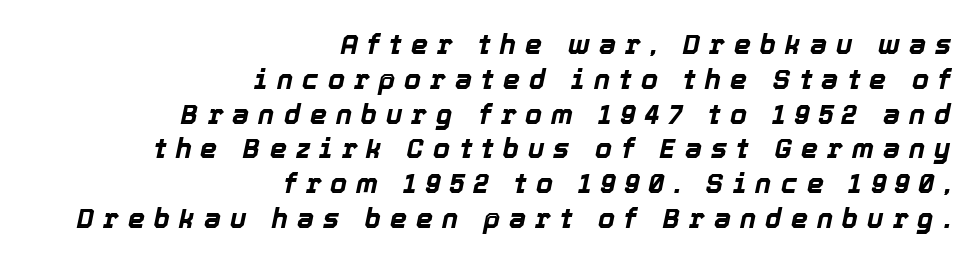
Q: Is the text bold? A: Yes.
Q: Is the text italic (slanted)? A: Yes, it leans right by about 12 degrees.
Q: Is the text underlined? A: No.
Q: How is the paragraph aligned? A: Right-aligned.
Q: Is the spacing between letters normal or unusually wide? A: Unusually wide.
Q: Is the spacing between lines tight, normal or loose? A: Normal.
